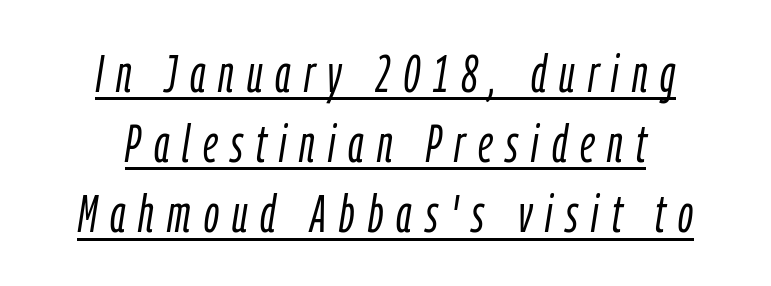
The image shows 52 px light, condensed type, italic (leaning right); set centered, normal line spacing (1.35x), unusually wide letter spacing (+0.25 em), underlined; low stroke contrast and a medium x-height.
